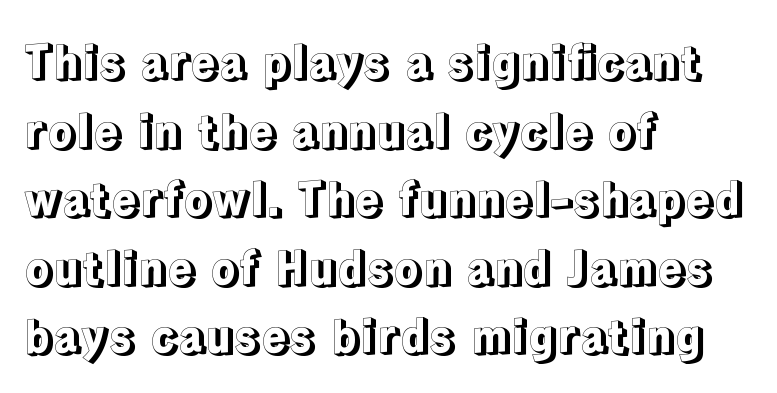
Decoration check: the copy has no underline. The rendering uses natural spacing where letterforms have individual widths. Compared with a centered layout, this one pins lines to the left instead. Each new line begins a customary step beneath the previous one. Nothing unusual about the tracking: characters are spaced as the font intends. Italic: no, the glyphs are upright roman.
